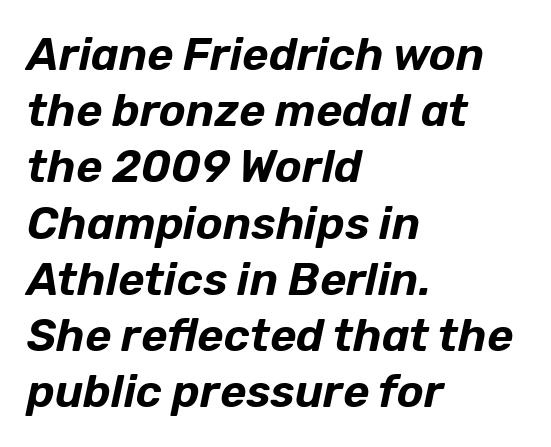
{"italic": "yes", "lean": "right", "slant_degrees": 12, "width": "normal", "stroke_contrast": "low", "x_height": "medium", "monospaced": "no", "underline": "no", "align": "left", "line_spacing": "normal", "line_spacing_ratio": 1.25, "letter_spacing": "normal", "letter_spacing_em": 0.0, "glyph_px": 45}
